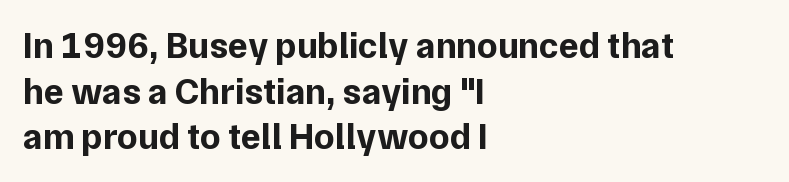
Q: Is the text bold? A: Yes.
Q: Is the text italic (slanted)? A: No, it is upright.
Q: Is the typeface a serif or a sans-serif typeface? A: Sans-serif.
Q: Is the text underlined? A: No.
Q: How is the paragraph aligned? A: Left-aligned.
Q: Is the spacing between letters normal or unusually wide? A: Normal.
Q: Width (condensed, normal, or wide)? A: Normal.
Q: Stroke contrast? A: Low.
Q: x-height? A: Medium.
Q: Monospaced? A: No.
